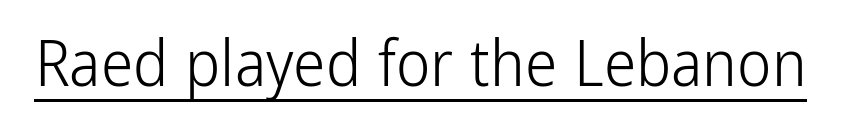
Q: Is the text bold? A: No.
Q: Is the text italic (slanted)? A: No, it is upright.
Q: Is the typeface a serif or a sans-serif typeface? A: Sans-serif.
Q: Is the text underlined? A: Yes.
Q: Is the spacing between letters normal or unusually wide? A: Normal.
Q: Width (condensed, normal, or wide)? A: Condensed.
Q: Stroke contrast? A: Low.
Q: x-height? A: Medium.
Q: Monospaced? A: No.
